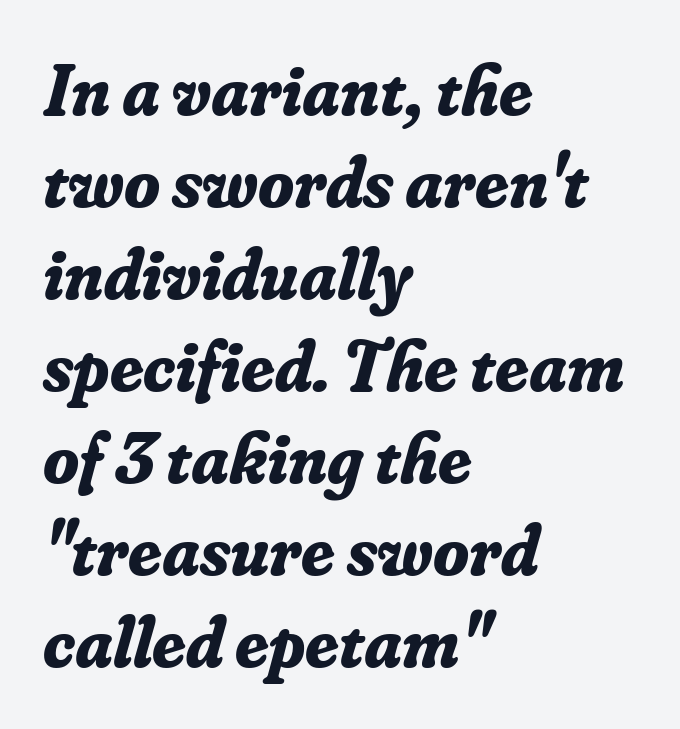
Q: Is the text bold? A: Yes.
Q: Is the text italic (slanted)? A: Yes, it leans right by about 16 degrees.
Q: Is the typeface a serif or a sans-serif typeface? A: Serif.
Q: Is the text underlined? A: No.
Q: How is the paragraph aligned? A: Left-aligned.
Q: Is the spacing between letters normal or unusually wide? A: Normal.
Q: Is the spacing between lines tight, normal or loose? A: Normal.
Q: Width (condensed, normal, or wide)? A: Normal.
Q: Stroke contrast? A: Low.
Q: x-height? A: Small.
Q: Monospaced? A: No.
